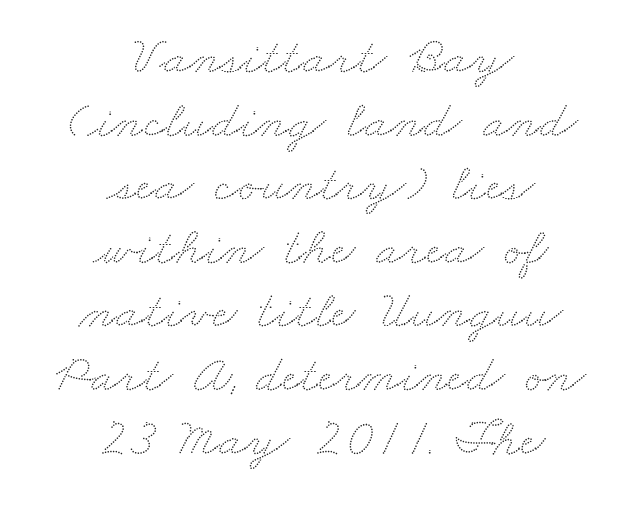
{"width": "wide", "stroke_contrast": "low", "x_height": "small", "monospaced": "no", "underline": "no", "align": "center", "line_spacing_ratio": 1.2, "letter_spacing": "normal", "letter_spacing_em": 0.0, "glyph_px": 53}
